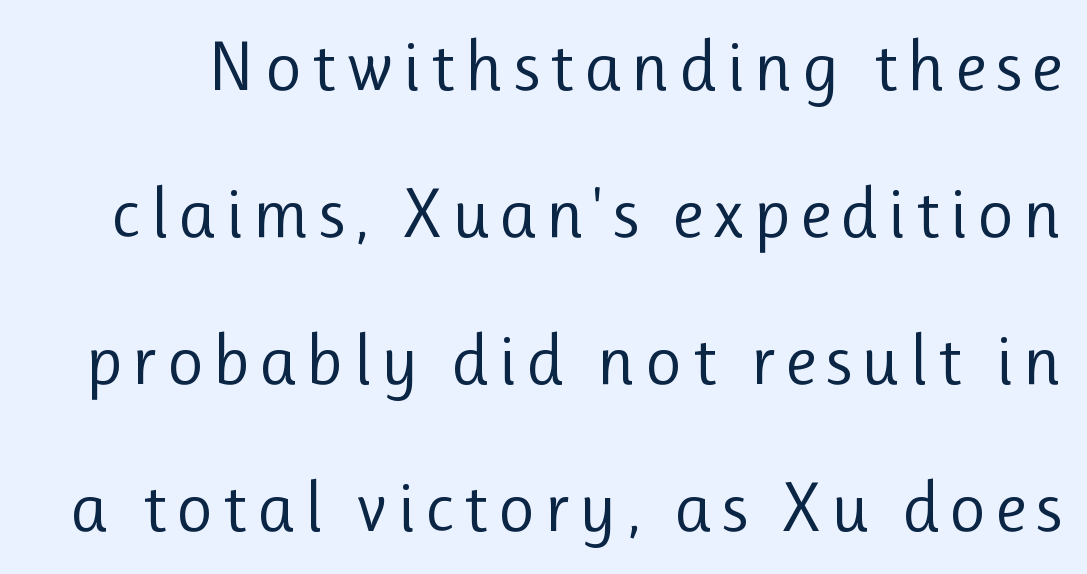
Q: Is the text bold? A: No.
Q: Is the text italic (slanted)? A: No, it is upright.
Q: Is the typeface a serif or a sans-serif typeface? A: Sans-serif.
Q: Is the text underlined? A: No.
Q: Is the spacing between lines tight, normal or loose? A: Loose.
Q: Width (condensed, normal, or wide)? A: Normal.
Q: Stroke contrast? A: Low.
Q: x-height? A: Medium.
Q: Monospaced? A: No.
